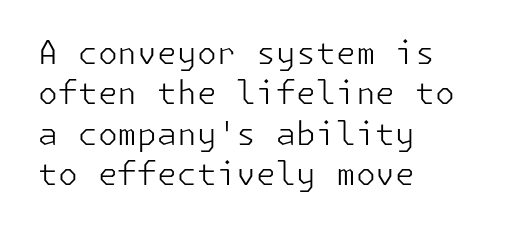
The image shows 32 px light sans-serif type, upright; set left-aligned, normal line spacing (1.26x), normal letter spacing, not underlined; low stroke contrast and a medium x-height.
